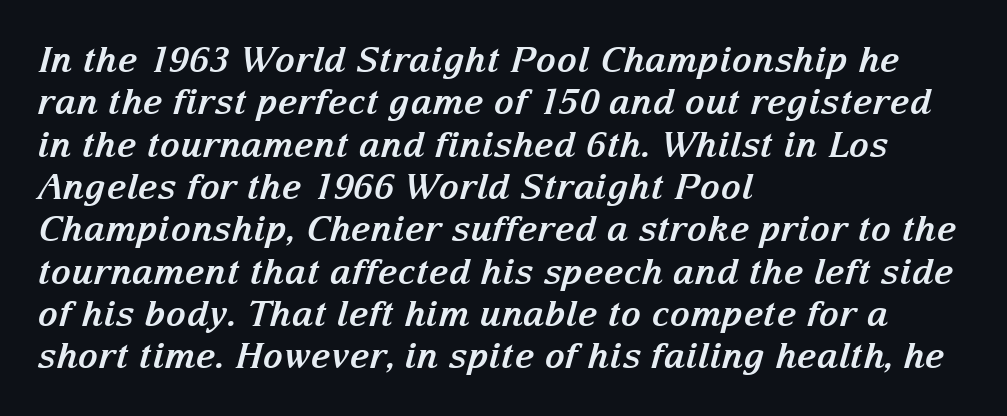
The image shows 35 px bold serif type, italic (leaning right); set left-aligned, line spacing 1.21x, normal letter spacing, not underlined; medium stroke contrast and a medium x-height.
